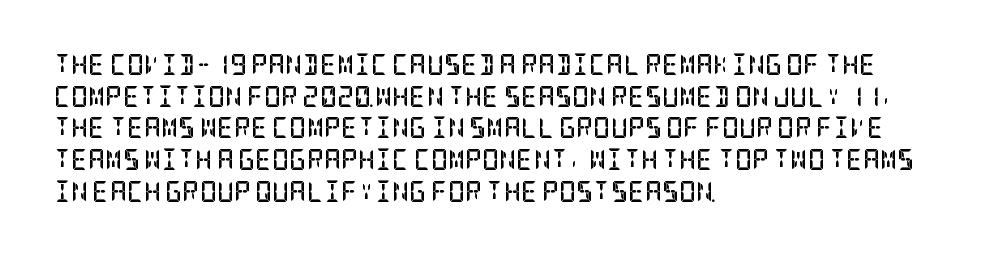
The image shows 21 px bold type, upright; set left-aligned, normal line spacing (1.51x), normal letter spacing, not underlined.
